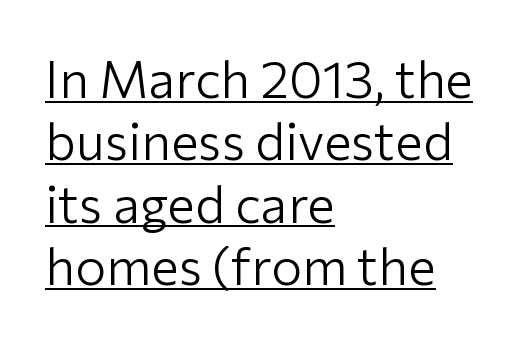
Q: Is the text bold? A: No.
Q: Is the text italic (slanted)? A: No, it is upright.
Q: Is the typeface a serif or a sans-serif typeface? A: Sans-serif.
Q: Is the text underlined? A: Yes.
Q: How is the paragraph aligned? A: Left-aligned.
Q: Is the spacing between letters normal or unusually wide? A: Normal.
Q: Width (condensed, normal, or wide)? A: Normal.
Q: Stroke contrast? A: Low.
Q: x-height? A: Medium.
Q: Monospaced? A: No.
